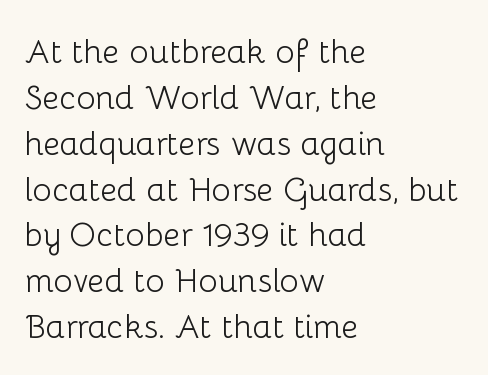
{"serif": "no", "italic": "no", "bold": "no", "weight": "light", "width": "normal", "stroke_contrast": "low", "x_height": "medium", "monospaced": "no", "underline": "no", "align": "left", "line_spacing": "normal", "line_spacing_ratio": 1.39, "letter_spacing": "normal", "letter_spacing_em": 0.0, "glyph_px": 33}
